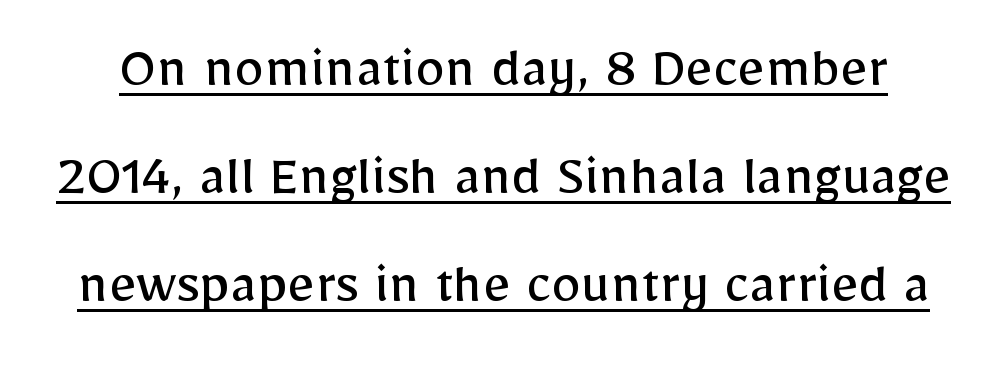
Is there an underline? Yes — a line sits under the letters. This is not heavy type; no bold has been used. How are the letters spaced? Ordinarily, with no added tracking. When letters stand straight like this, we call the style roman or upright.
